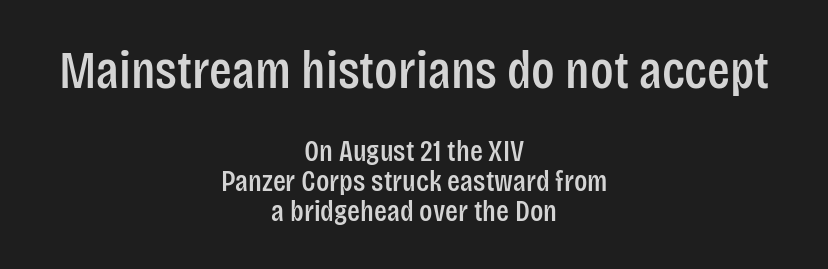
{"serif": "no", "italic": "no", "width": "condensed", "stroke_contrast": "low", "x_height": "large", "monospaced": "no", "underline": "no", "align": "center", "line_spacing": "tight", "line_spacing_ratio": 1.0, "letter_spacing": "normal", "letter_spacing_em": 0.0, "larger_block": "first", "size_ratio": 1.77, "glyph_px": 53}
